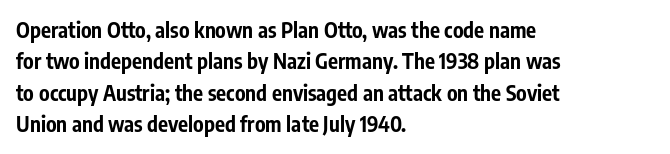
The image shows 21 px bold type, upright; set left-aligned, normal line spacing (1.5x), normal letter spacing, not underlined.
